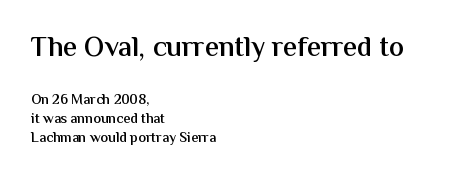
The image shows 28 px semibold sans-serif type, upright; set left-aligned, normal line spacing (1.35x), normal letter spacing, not underlined; the first (top) block is 2.0x larger; medium stroke contrast and a medium x-height.
